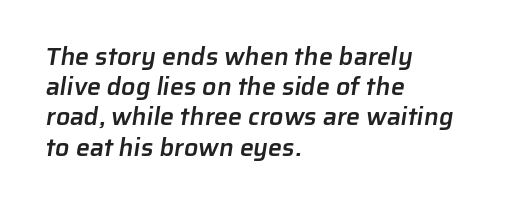
The passage shown has conventional tracking throughout. This rendering features lettering with no underline. Heft: intermediate — a semibold. The paragraph shown leans on its left margin.
